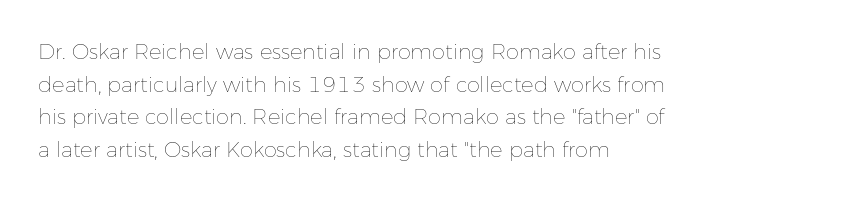
The image shows 21 px text type, upright; set left-aligned, normal line spacing (1.55x), normal letter spacing, not underlined.
